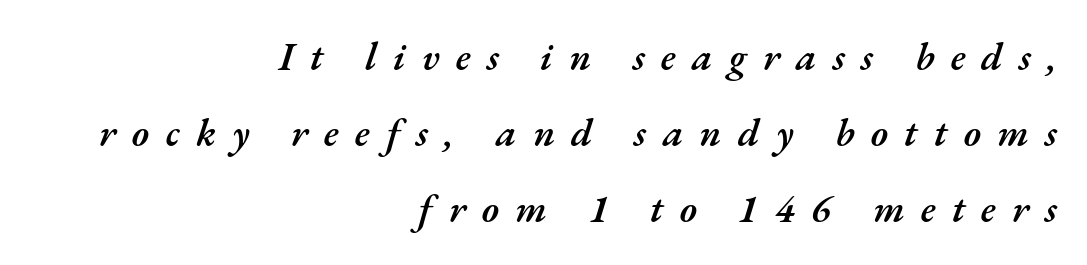
Q: Is the text bold? A: Semi-bold.
Q: Is the text italic (slanted)? A: Yes, it leans right by about 17 degrees.
Q: Is the text underlined? A: No.
Q: How is the paragraph aligned? A: Right-aligned.
Q: Is the spacing between letters normal or unusually wide? A: Unusually wide.
Q: Is the spacing between lines tight, normal or loose? A: Loose.
Q: Width (condensed, normal, or wide)? A: Normal.
Q: Stroke contrast? A: Medium.
Q: x-height? A: Small.
Q: Monospaced? A: No.
